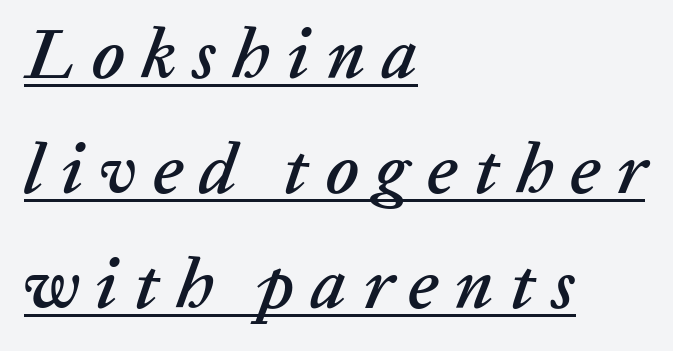
Q: Is the text italic (slanted)? A: Yes, it leans right by about 20 degrees.
Q: Is the text underlined? A: Yes.
Q: How is the paragraph aligned? A: Left-aligned.
Q: Is the spacing between letters normal or unusually wide? A: Unusually wide.
Q: Is the spacing between lines tight, normal or loose? A: Normal.
Q: Width (condensed, normal, or wide)? A: Normal.
Q: Stroke contrast? A: Low.
Q: x-height? A: Medium.
Q: Monospaced? A: No.
